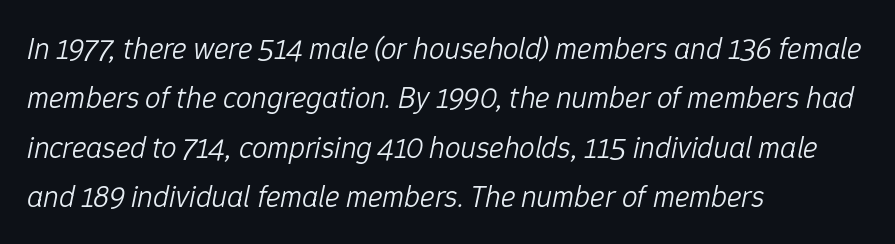
{"italic": "yes", "lean": "right", "slant_degrees": 12, "bold": "no", "weight": "light", "width": "normal", "stroke_contrast": "low", "x_height": "medium", "monospaced": "no", "underline": "no", "align": "left", "line_spacing": "normal", "line_spacing_ratio": 1.59, "letter_spacing": "normal", "letter_spacing_em": 0.0, "glyph_px": 31}
